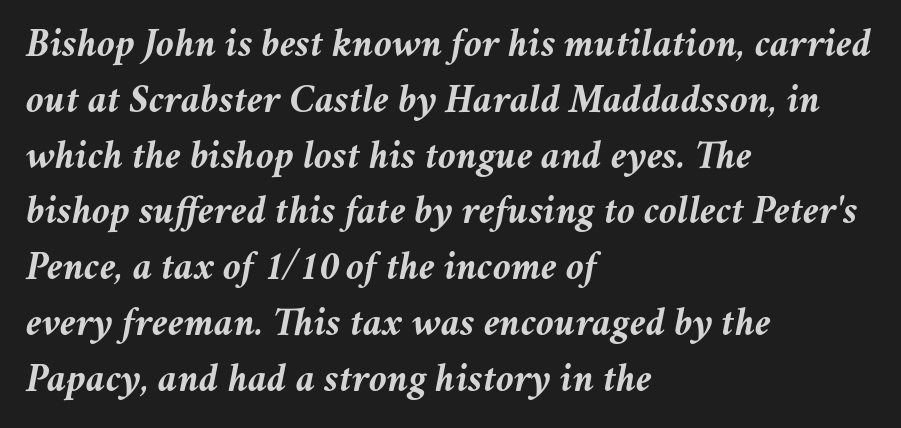
The whole block is typeset with a tilt. Spacing between characters is what you'd get straight out of the box. A bare baseline throughout the passage. Line spacing here is normal.
